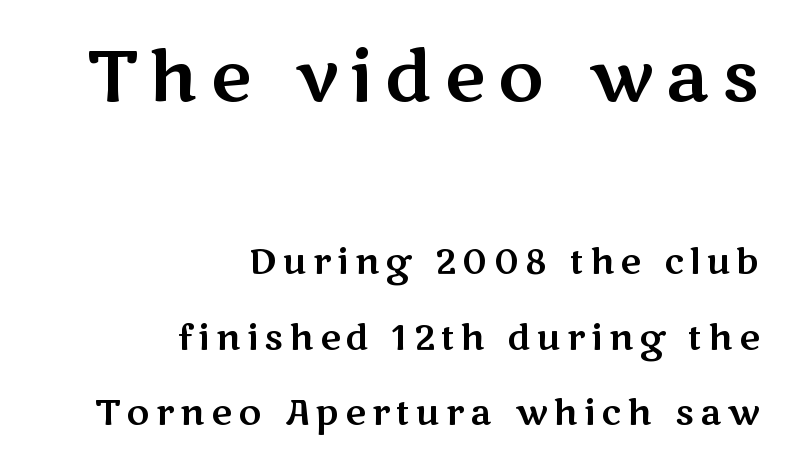
This rendering uses right alignment, leaving the left contour irregular. This sample has the flowing, uneven cadence of proportional lettering. Is there much room between lines? Yes — plenty of vertical air separates them. The letters stand straight up with perfectly vertical stems. Two sizes are in play, and the larger belongs to the first block. Type without underlining.
